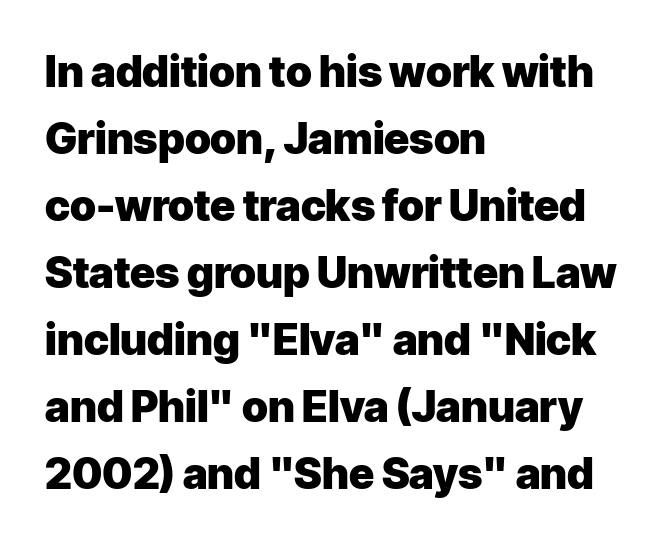
{"serif": "no", "italic": "no", "bold": "yes", "weight": "heavy", "width": "normal", "stroke_contrast": "low", "x_height": "medium", "monospaced": "no", "underline": "no", "align": "left", "line_spacing": "normal", "line_spacing_ratio": 1.56, "letter_spacing": "normal", "letter_spacing_em": 0.0, "glyph_px": 43}
